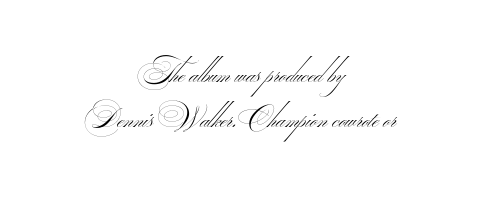
The image shows 29 px thin, wide sans-serif type; set centered, normal line spacing (1.54x), normal letter spacing, not underlined; medium stroke contrast.
